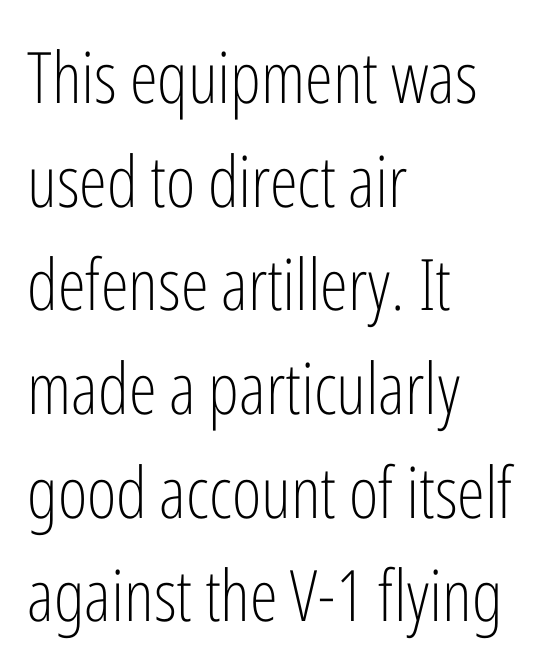
{"serif": "no", "italic": "no", "bold": "no", "weight": "light", "width": "condensed", "stroke_contrast": "low", "x_height": "medium", "monospaced": "no", "underline": "no", "align": "left", "line_spacing": "normal", "line_spacing_ratio": 1.46, "letter_spacing": "normal", "letter_spacing_em": 0.0, "glyph_px": 71}
